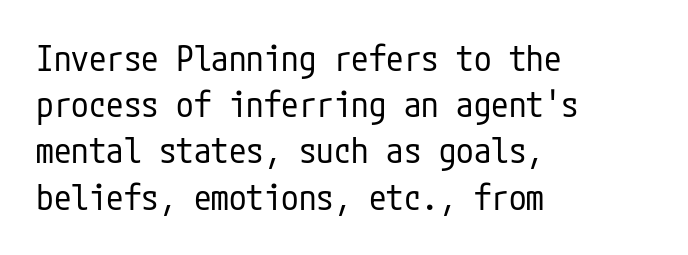
Q: Is the text bold? A: No.
Q: Is the text italic (slanted)? A: No, it is upright.
Q: Is the typeface a serif or a sans-serif typeface? A: Sans-serif.
Q: Is the text underlined? A: No.
Q: How is the paragraph aligned? A: Left-aligned.
Q: Is the spacing between letters normal or unusually wide? A: Normal.
Q: Is the spacing between lines tight, normal or loose? A: Normal.
Q: Width (condensed, normal, or wide)? A: Condensed.
Q: Stroke contrast? A: Low.
Q: x-height? A: Medium.
